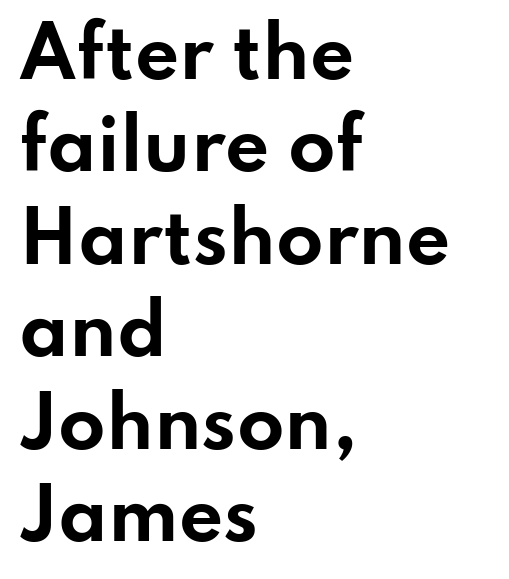
The image shows 69 px bold, wide sans-serif type, upright; set left-aligned, normal line spacing (1.34x), normal letter spacing, not underlined; low stroke contrast and a small x-height.
